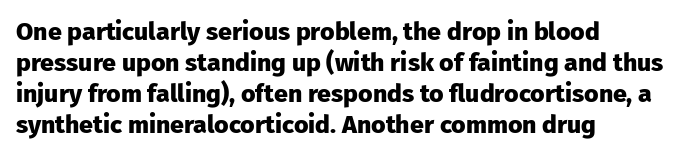
You'd pick this weight for a headline — it's a proper bold. Upright lettering throughout. Nothing unusual about the tracking: characters are spaced as the font intends. Check the space under the baseline: it is left empty.
